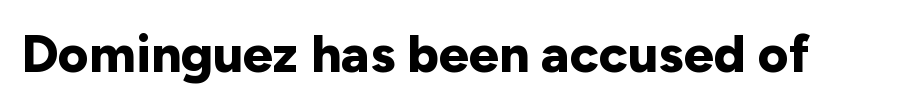
Q: Is the text bold? A: Yes.
Q: Is the text italic (slanted)? A: No, it is upright.
Q: Is the typeface a serif or a sans-serif typeface? A: Sans-serif.
Q: Is the text underlined? A: No.
Q: Is the spacing between letters normal or unusually wide? A: Normal.
Q: Width (condensed, normal, or wide)? A: Normal.
Q: Stroke contrast? A: Low.
Q: x-height? A: Medium.
Q: Monospaced? A: No.
